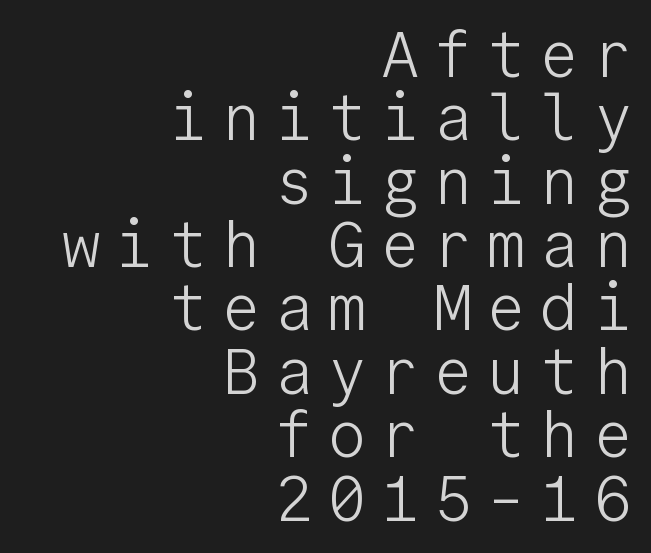
Font category for this specimen: sans-serif. Tracking value appears strongly positive — letters spread wide. A student would call this right alignment; a typographer would say flush right, rag left. This is not heavy type; no bold has been used.
